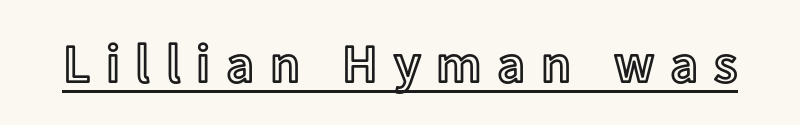
{"italic": "no", "width": "normal", "x_height": "medium", "monospaced": "no", "underline": "yes", "letter_spacing": "wide", "letter_spacing_em": 0.29, "glyph_px": 54}
